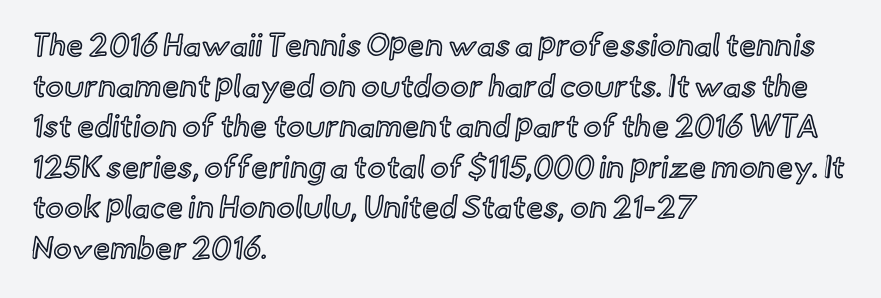
The line texture is even and compact thanks to regular tracking. This rendering uses left alignment, leaving the right contour irregular. How would I describe the line gaps? Plain and ordinary. Character widths vary here, with narrow letters taking less room than wide ones.
